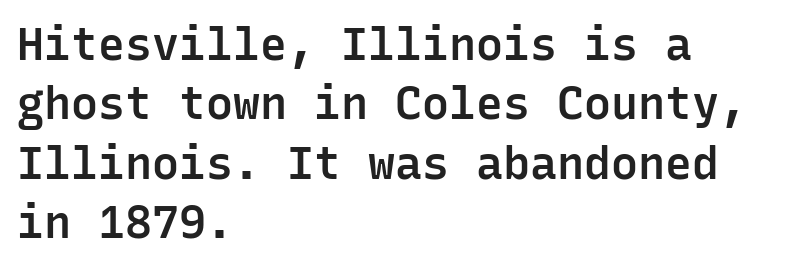
{"serif": "no", "italic": "no", "bold": "semi", "weight": "semibold", "width": "normal", "stroke_contrast": "low", "x_height": "medium", "monospaced": "yes", "underline": "no", "align": "left", "line_spacing": "normal", "line_spacing_ratio": 1.32, "letter_spacing": "normal", "letter_spacing_em": 0.0, "glyph_px": 45}
